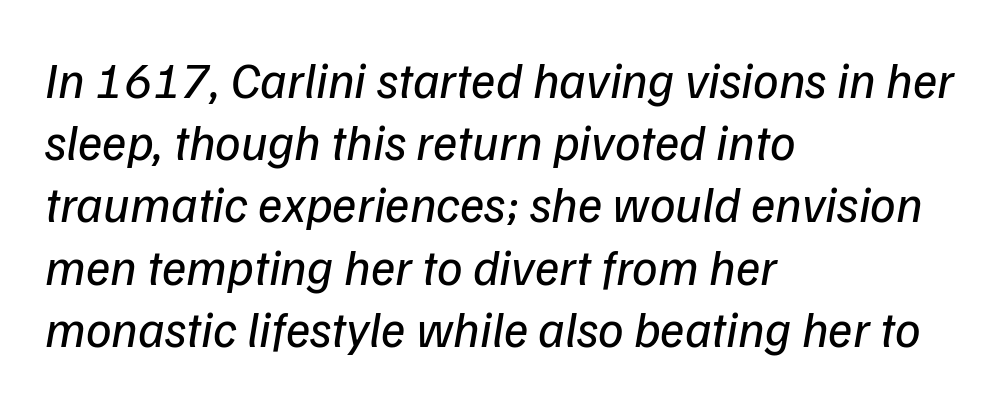
{"italic": "yes", "lean": "right", "slant_degrees": 9, "bold": "no", "weight": "regular", "width": "normal", "stroke_contrast": "low", "x_height": "medium", "monospaced": "no", "underline": "no", "align": "left", "line_spacing_ratio": 1.22, "letter_spacing": "normal", "letter_spacing_em": 0.0, "glyph_px": 51}
